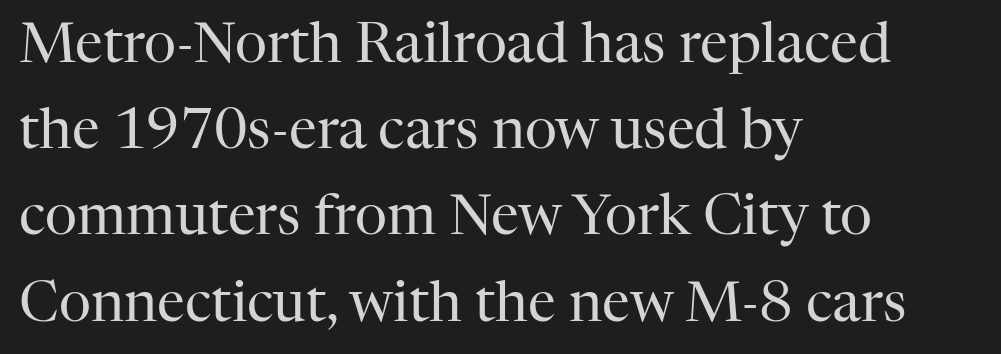
The image shows 56 px regular-weight serif type, upright; set left-aligned, normal line spacing (1.54x), normal letter spacing, not underlined; high stroke contrast and a medium x-height.
